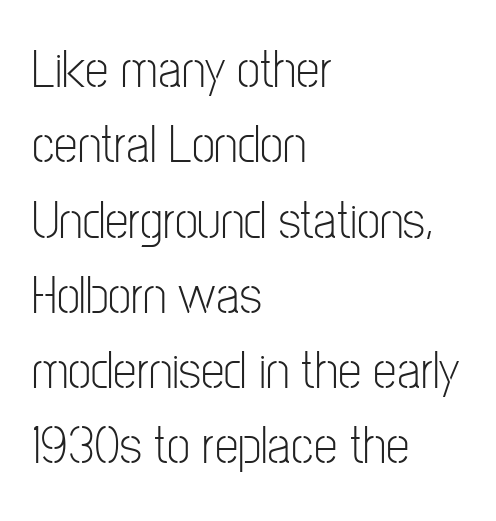
Q: Is the text bold? A: No.
Q: Is the text italic (slanted)? A: No, it is upright.
Q: Is the typeface a serif or a sans-serif typeface? A: Sans-serif.
Q: Is the text underlined? A: No.
Q: How is the paragraph aligned? A: Left-aligned.
Q: Is the spacing between letters normal or unusually wide? A: Normal.
Q: Is the spacing between lines tight, normal or loose? A: Normal.
Q: Width (condensed, normal, or wide)? A: Condensed.
Q: Stroke contrast? A: Low.
Q: x-height? A: Medium.
Q: Monospaced? A: No.
